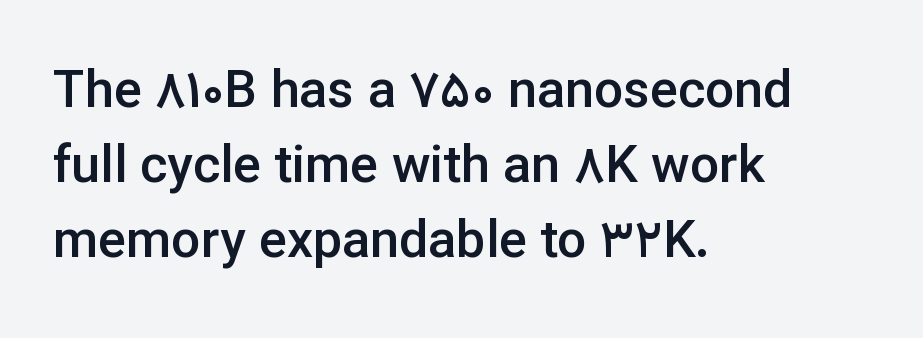
{"serif": "no", "italic": "no", "bold": "semi", "weight": "semibold", "width": "normal", "stroke_contrast": "low", "x_height": "medium", "monospaced": "no", "underline": "no", "align": "left", "line_spacing": "normal", "line_spacing_ratio": 1.44, "letter_spacing": "normal", "letter_spacing_em": 0.0, "glyph_px": 52}
